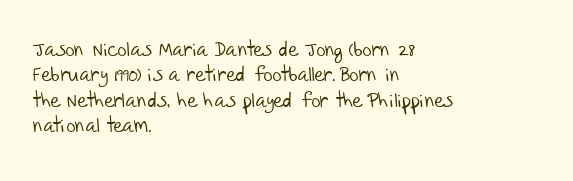
Q: Is the text bold? A: No.
Q: Is the text underlined? A: No.
Q: How is the paragraph aligned? A: Left-aligned.
Q: Is the spacing between letters normal or unusually wide? A: Normal.
Q: Is the spacing between lines tight, normal or loose? A: Normal.
